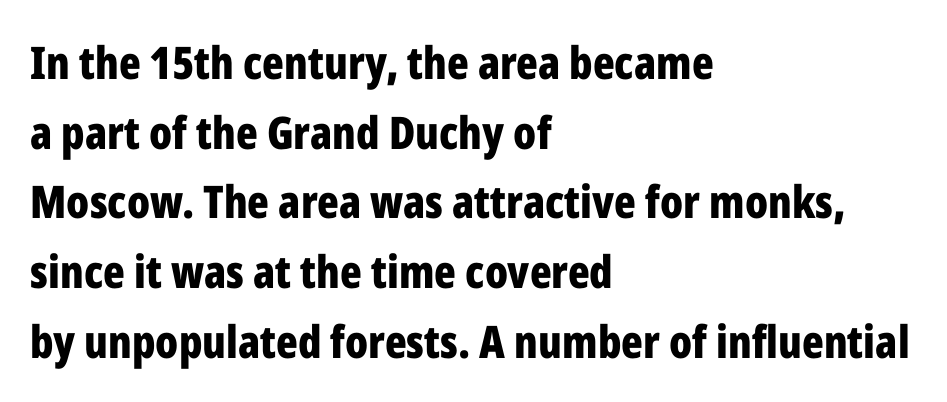
Q: Is the text bold? A: Yes.
Q: Is the text italic (slanted)? A: No, it is upright.
Q: Is the typeface a serif or a sans-serif typeface? A: Sans-serif.
Q: Is the text underlined? A: No.
Q: How is the paragraph aligned? A: Left-aligned.
Q: Is the spacing between letters normal or unusually wide? A: Normal.
Q: Is the spacing between lines tight, normal or loose? A: Normal.
Q: Width (condensed, normal, or wide)? A: Condensed.
Q: Stroke contrast? A: Low.
Q: x-height? A: Medium.
Q: Monospaced? A: No.
